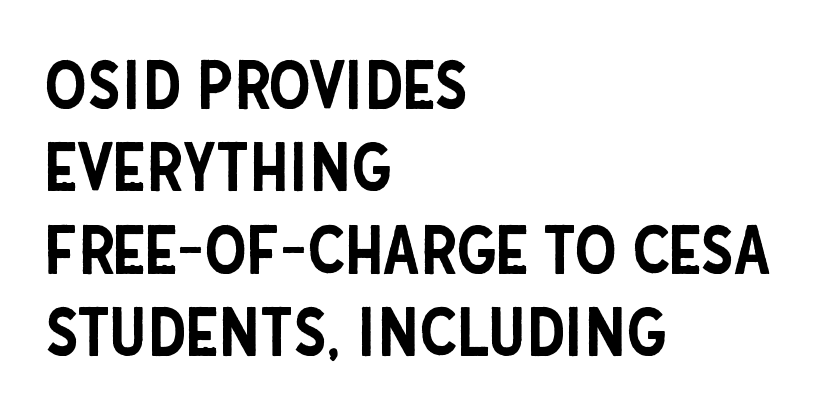
The image shows 67 px condensed sans-serif type, upright; set left-aligned, line spacing 1.23x, normal letter spacing, not underlined; low stroke contrast and a large x-height.
